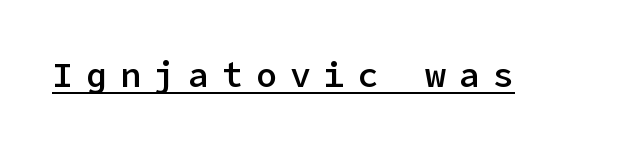
Q: Is the text bold? A: Semi-bold.
Q: Is the text italic (slanted)? A: No, it is upright.
Q: Is the typeface a serif or a sans-serif typeface? A: Sans-serif.
Q: Is the text underlined? A: Yes.
Q: Is the spacing between letters normal or unusually wide? A: Unusually wide.
Q: Width (condensed, normal, or wide)? A: Normal.
Q: Stroke contrast? A: Low.
Q: x-height? A: Medium.
